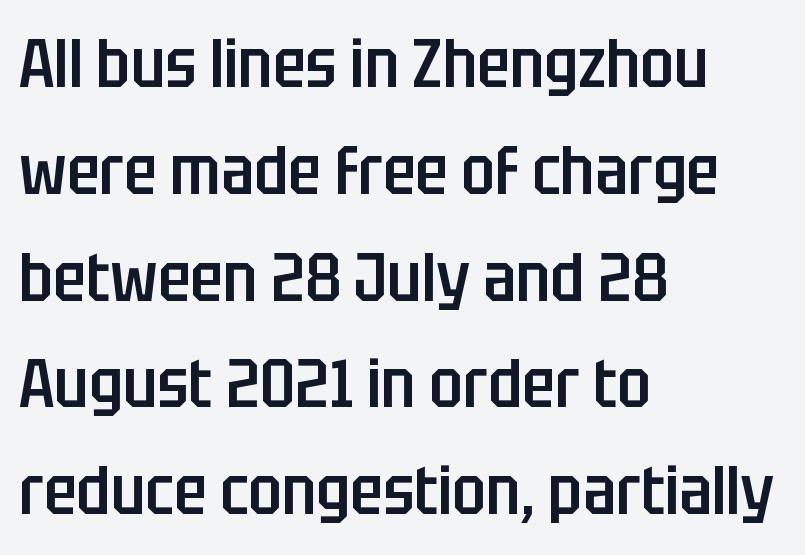
Q: Is the text bold? A: Semi-bold.
Q: Is the text italic (slanted)? A: No, it is upright.
Q: Is the typeface a serif or a sans-serif typeface? A: Sans-serif.
Q: Is the text underlined? A: No.
Q: How is the paragraph aligned? A: Left-aligned.
Q: Is the spacing between letters normal or unusually wide? A: Normal.
Q: Is the spacing between lines tight, normal or loose? A: Normal.
Q: Width (condensed, normal, or wide)? A: Condensed.
Q: Stroke contrast? A: Low.
Q: x-height? A: Large.
Q: Monospaced? A: No.
